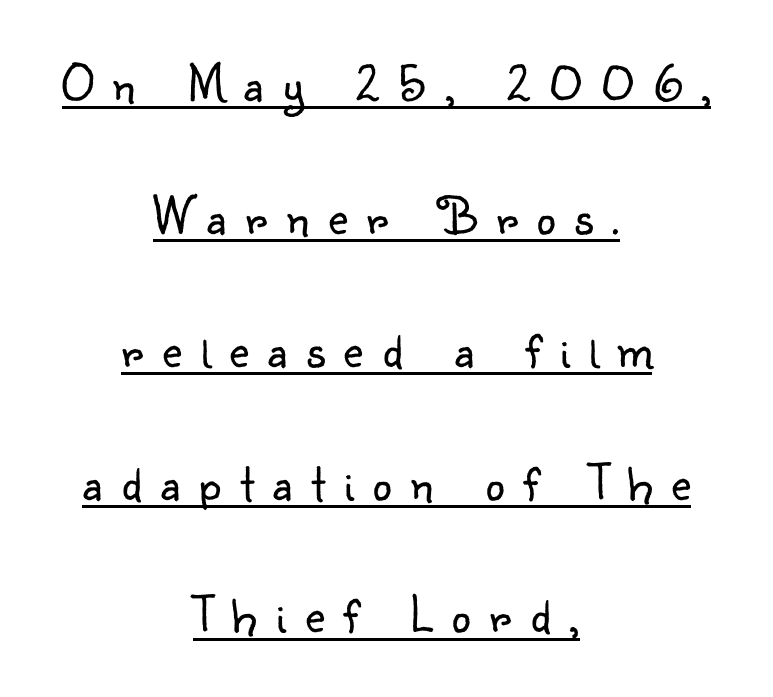
{"serif": "no", "italic": "no", "bold": "no", "weight": "light", "width": "normal", "stroke_contrast": "low", "x_height": "small", "monospaced": "no", "underline": "yes", "align": "center", "line_spacing": "loose", "line_spacing_ratio": 2.46, "letter_spacing": "wide", "letter_spacing_em": 0.35, "glyph_px": 54}
